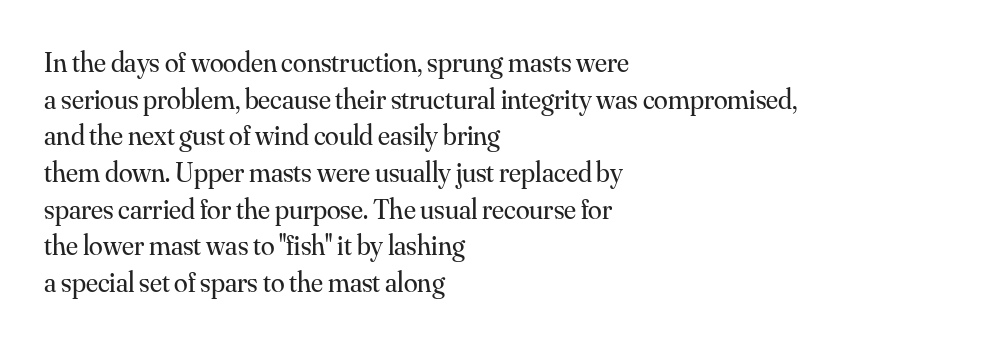
The image shows 28 px regular-weight serif type, upright; set left-aligned, normal line spacing (1.31x), normal letter spacing, not underlined; medium stroke contrast and a small x-height.
